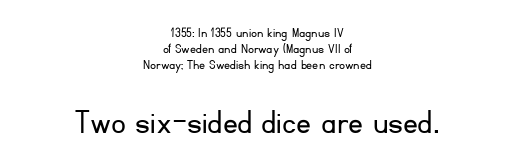
Q: Is the text bold? A: No.
Q: Is the text italic (slanted)? A: No, it is upright.
Q: Is the typeface a serif or a sans-serif typeface? A: Sans-serif.
Q: Is the text underlined? A: No.
Q: How is the paragraph aligned? A: Centered.
Q: Is the spacing between letters normal or unusually wide? A: Normal.
Q: Is the spacing between lines tight, normal or loose? A: Tight.
Q: Which block of text is set in a larger size, the first (top) or the second (bottom)? A: The second (bottom) one.
Q: Width (condensed, normal, or wide)? A: Normal.
Q: Stroke contrast? A: Low.
Q: x-height? A: Small.
Q: Monospaced? A: No.
